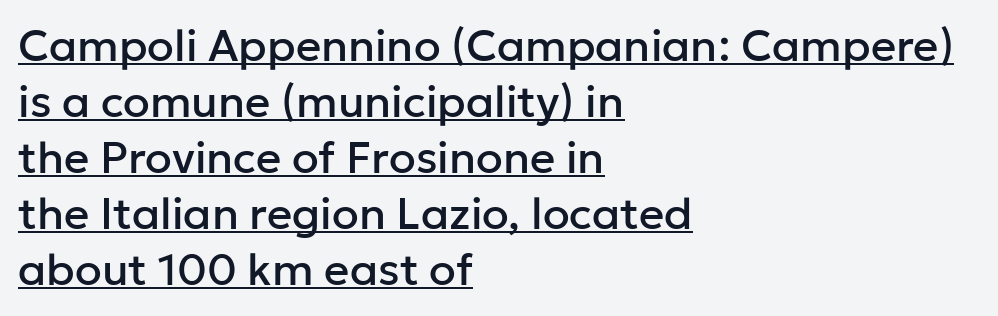
Q: Is the text italic (slanted)? A: No, it is upright.
Q: Is the typeface a serif or a sans-serif typeface? A: Sans-serif.
Q: Is the text underlined? A: Yes.
Q: How is the paragraph aligned? A: Left-aligned.
Q: Is the spacing between letters normal or unusually wide? A: Normal.
Q: Is the spacing between lines tight, normal or loose? A: Normal.
Q: Width (condensed, normal, or wide)? A: Normal.
Q: Stroke contrast? A: Low.
Q: x-height? A: Medium.
Q: Monospaced? A: No.
